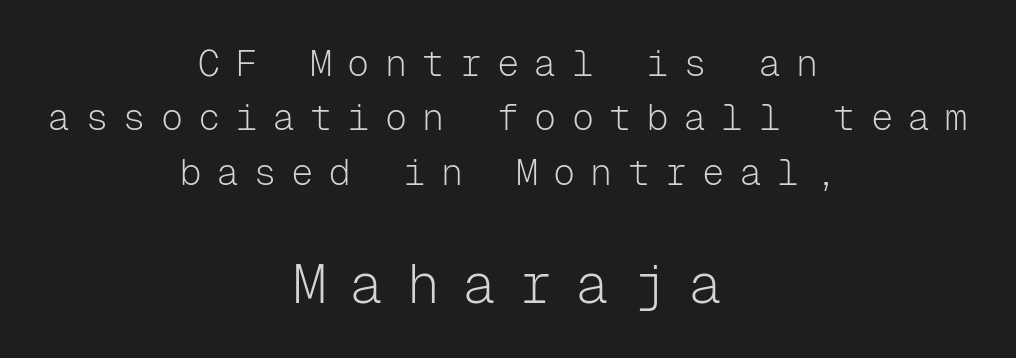
{"serif": "no", "italic": "no", "bold": "no", "weight": "light", "width": "normal", "stroke_contrast": "low", "x_height": "medium", "monospaced": "yes", "underline": "no", "align": "center", "line_spacing": "normal", "line_spacing_ratio": 1.47, "letter_spacing": "wide", "letter_spacing_em": 0.41, "larger_block": "second", "size_ratio": 1.51, "glyph_px": 56}
